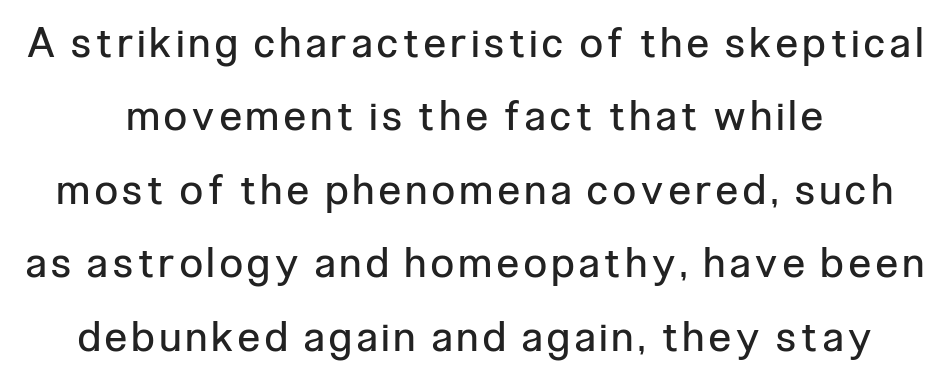
{"serif": "no", "italic": "no", "bold": "no", "weight": "regular", "width": "condensed", "stroke_contrast": "low", "x_height": "medium", "monospaced": "no", "underline": "no", "align": "center", "line_spacing_ratio": 1.79, "glyph_px": 41}
